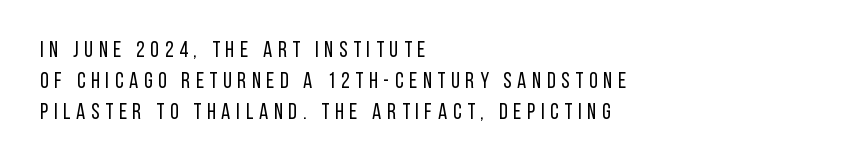
Weight class: somewhere from thin through regular. The type is letterspaced generously, with wide tracking. It's the straight-up-and-down kind of type. A classic flush-left, rag-right setting is used for this passage. Line spacing here is normal.
